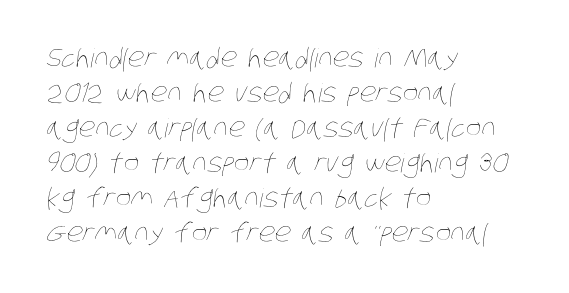
The image shows 26 px text type; set left-aligned, normal line spacing (1.35x), normal letter spacing, not underlined.
